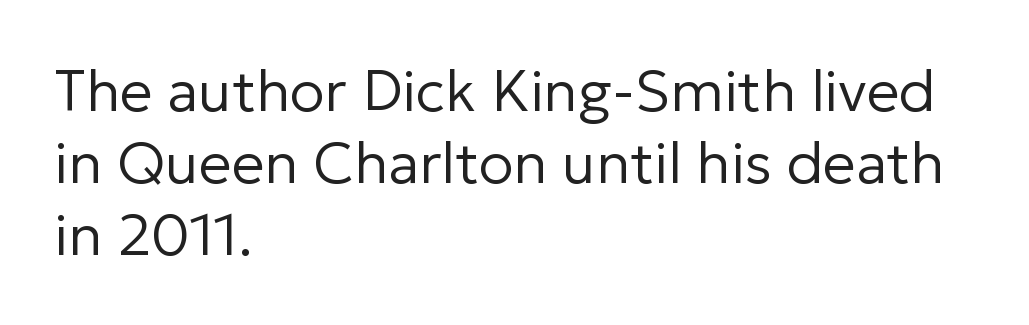
Q: Is the text bold? A: No.
Q: Is the text italic (slanted)? A: No, it is upright.
Q: Is the typeface a serif or a sans-serif typeface? A: Sans-serif.
Q: Is the text underlined? A: No.
Q: How is the paragraph aligned? A: Left-aligned.
Q: Is the spacing between letters normal or unusually wide? A: Normal.
Q: Width (condensed, normal, or wide)? A: Normal.
Q: Stroke contrast? A: Low.
Q: x-height? A: Medium.
Q: Monospaced? A: No.
